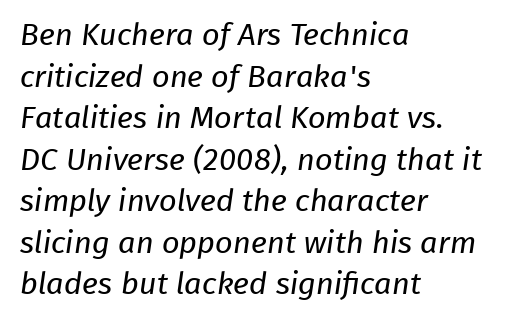
The image shows 31 px regular-weight sans-serif type; set left-aligned, normal line spacing (1.34x), normal letter spacing, not underlined; low stroke contrast and a medium x-height.
